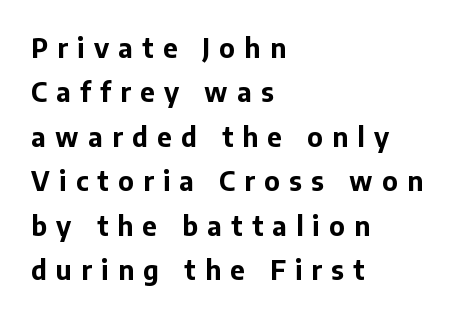
You can tell it's not italic because the verticals are truly vertical. The rendering inserts visible extra space after every character. Words float on clear page, feet unadorned. The paragraph has a hard left edge and a soft right edge. Pretty heavy lettering here — definitely bold.
